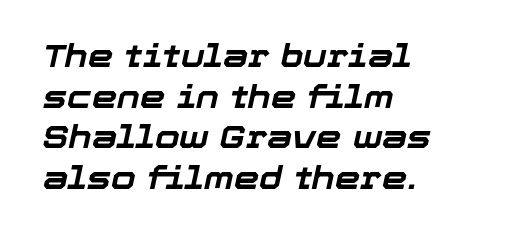
The image shows 32 px bold type, italic (leaning right); set left-aligned, normal line spacing (1.27x), normal letter spacing, not underlined; low stroke contrast and a medium x-height.
